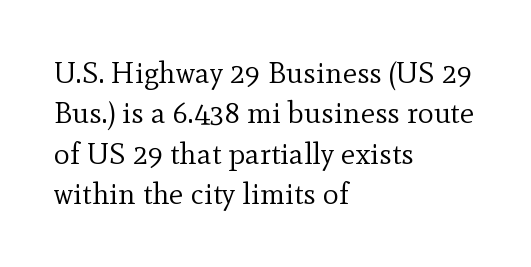
The image shows 30 px regular-weight serif type, upright; set left-aligned, normal line spacing (1.35x), normal letter spacing, not underlined; a small x-height.
